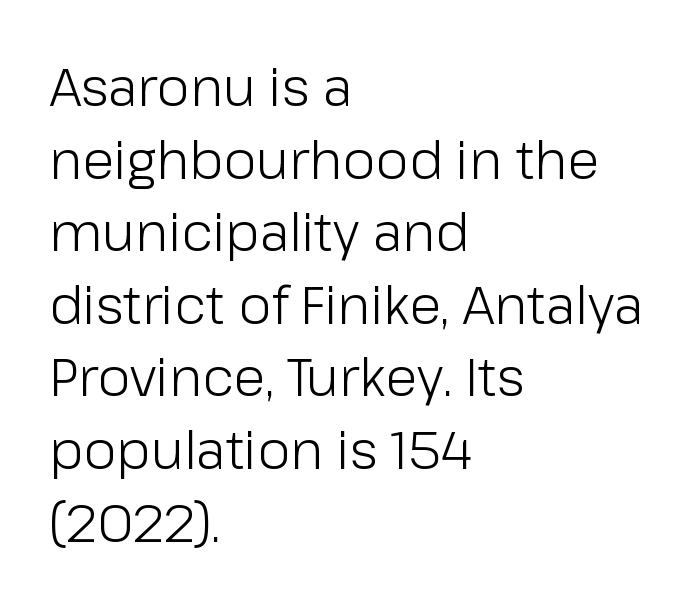
The image shows 53 px light sans-serif type, upright; set left-aligned, normal line spacing (1.37x), normal letter spacing, not underlined; low stroke contrast and a medium x-height.
